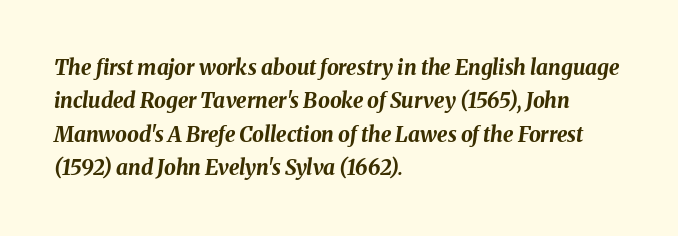
{"italic": "yes", "lean": "right", "slant_degrees": 8, "bold": "yes", "underline": "no", "align": "left", "line_spacing": "normal", "line_spacing_ratio": 1.59, "letter_spacing": "normal", "letter_spacing_em": 0.0, "glyph_px": 21}
